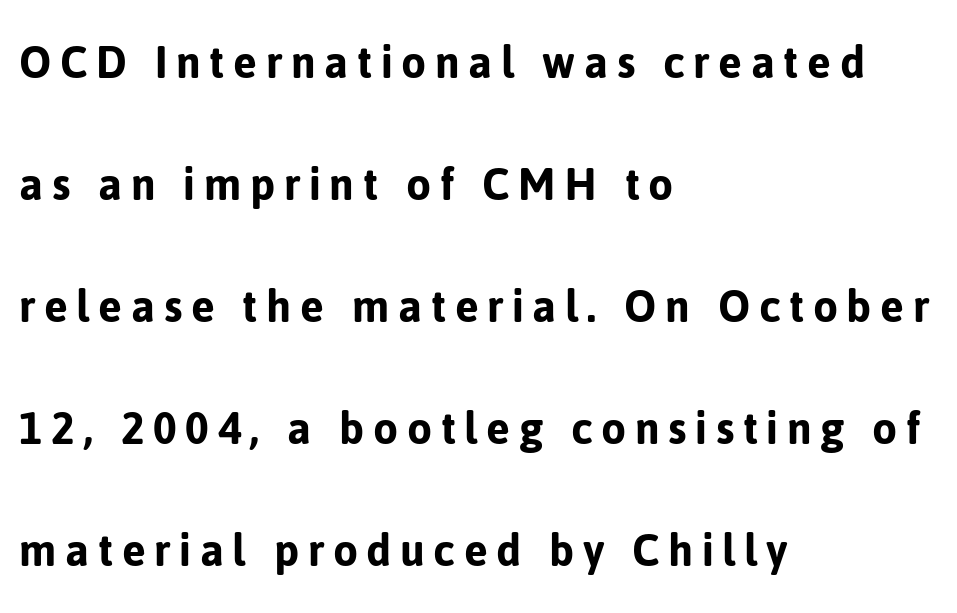
Characters remain perfectly vertical along every line. The block of text is sparse from top to bottom, with ample space between rows. The paragraph shown leans on its left margin. A bare baseline throughout the passage.
